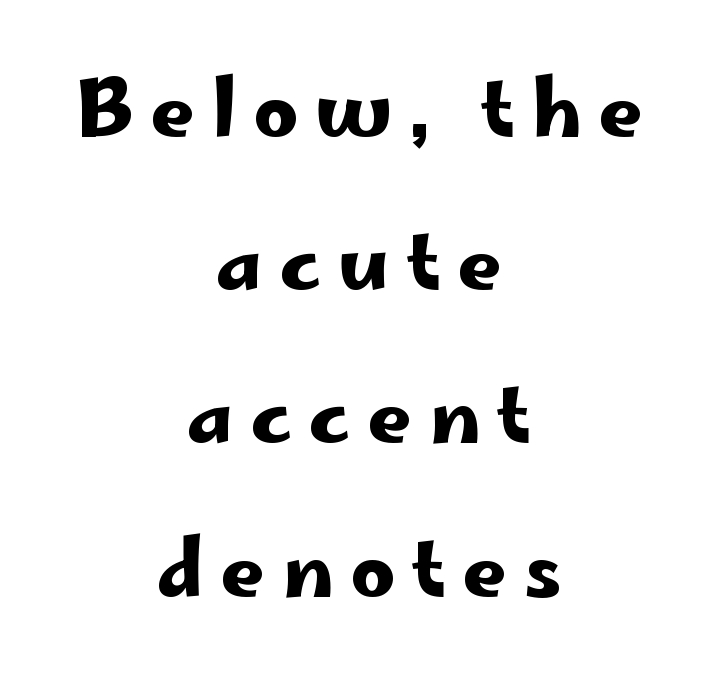
The lines are quadded center. The letters advance in unequal steps, a hallmark of proportional type. Horizontal bands of white between lines are thick stripes. The tracking reads as deliberately expanded to a designer's eye. Classification — sans serif.
